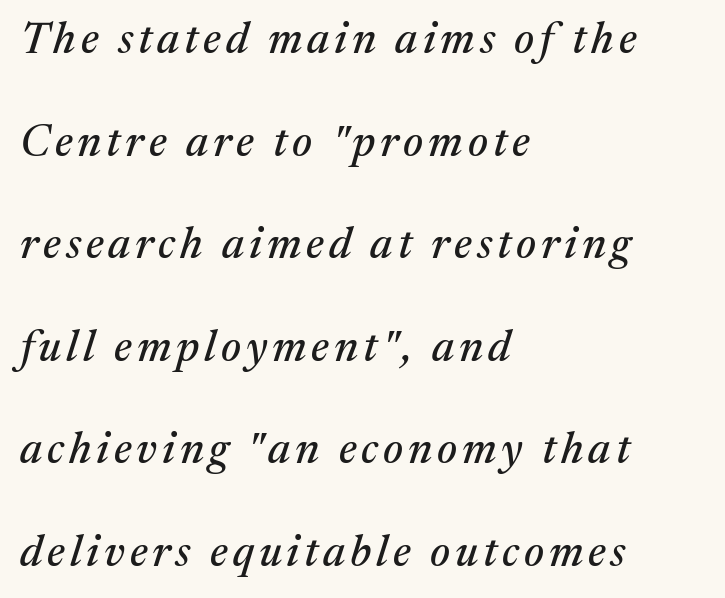
A serif font was chosen for this passage. Check under the words: just untouched page. Notice how the passage keeps a crisp vertical edge on the left only. If you measured baseline to baseline, you'd find a long distance. It's the slanting kind of type.
